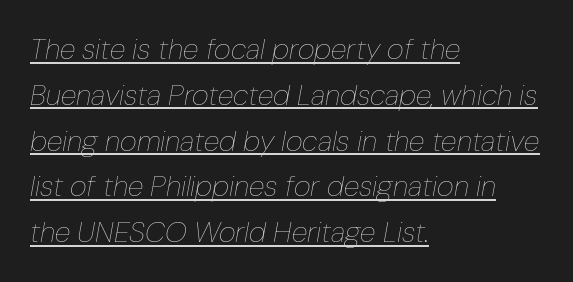
The image shows 29 px thin, condensed type, italic (leaning right); set left-aligned, normal line spacing (1.58x), normal letter spacing, underlined; low stroke contrast and a medium x-height.
